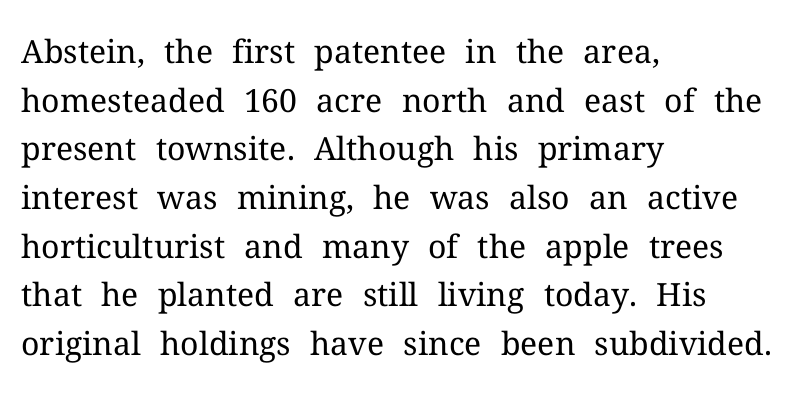
Q: Is the text bold? A: No.
Q: Is the text italic (slanted)? A: No, it is upright.
Q: Is the typeface a serif or a sans-serif typeface? A: Serif.
Q: Is the text underlined? A: No.
Q: How is the paragraph aligned? A: Left-aligned.
Q: Is the spacing between letters normal or unusually wide? A: Normal.
Q: Is the spacing between lines tight, normal or loose? A: Normal.
Q: Width (condensed, normal, or wide)? A: Normal.
Q: Stroke contrast? A: Medium.
Q: x-height? A: Medium.
Q: Monospaced? A: No.
